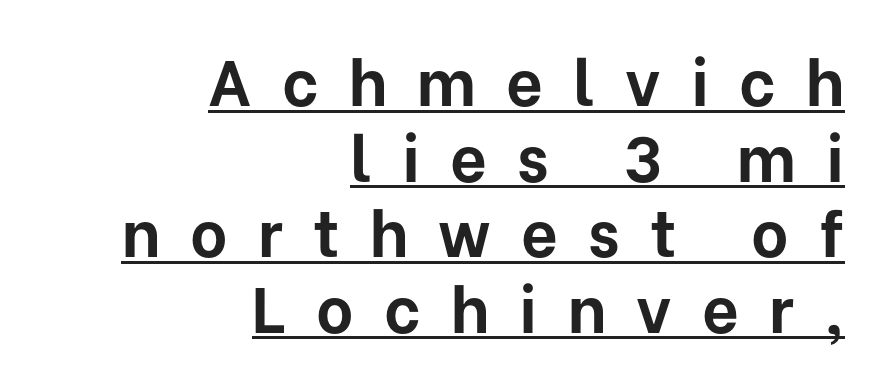
The image shows 64 px bold sans-serif type, upright; set right-aligned, line spacing 1.18x, unusually wide letter spacing (+0.47 em), underlined; low stroke contrast and a medium x-height.
